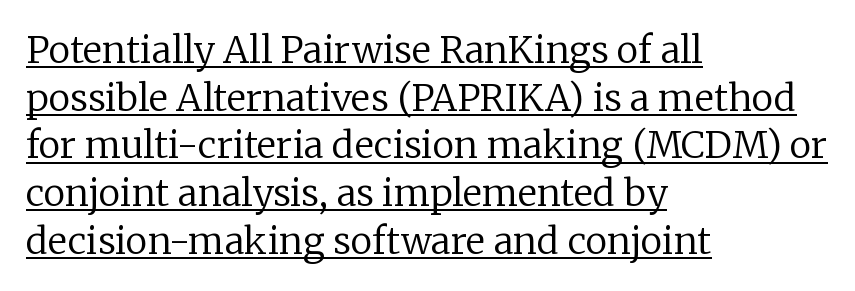
Q: Is the text bold? A: No.
Q: Is the text italic (slanted)? A: No, it is upright.
Q: Is the typeface a serif or a sans-serif typeface? A: Serif.
Q: Is the text underlined? A: Yes.
Q: How is the paragraph aligned? A: Left-aligned.
Q: Is the spacing between letters normal or unusually wide? A: Normal.
Q: Is the spacing between lines tight, normal or loose? A: Normal.
Q: Width (condensed, normal, or wide)? A: Normal.
Q: Stroke contrast? A: Low.
Q: x-height? A: Medium.
Q: Monospaced? A: No.
